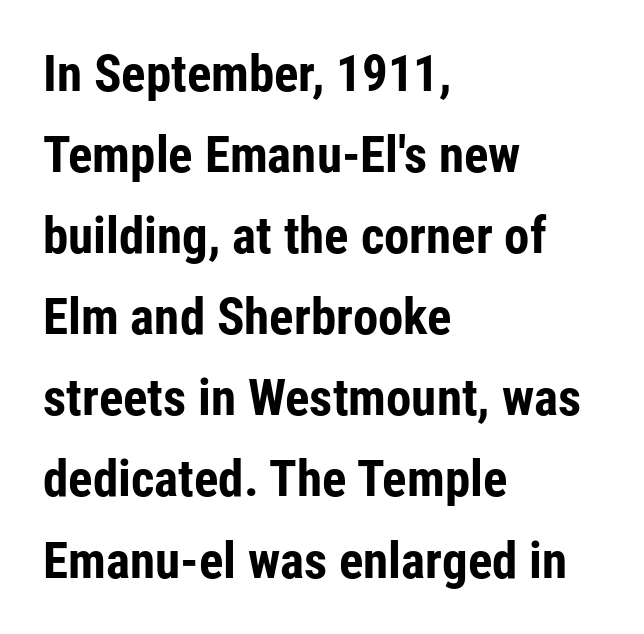
{"serif": "no", "italic": "no", "bold": "yes", "weight": "bold", "width": "condensed", "stroke_contrast": "low", "x_height": "medium", "monospaced": "no", "underline": "no", "align": "left", "line_spacing": "normal", "line_spacing_ratio": 1.59, "letter_spacing": "normal", "letter_spacing_em": 0.0, "glyph_px": 51}
